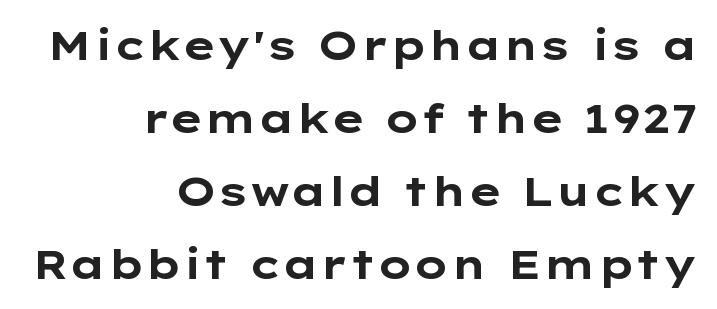
The image shows 41 px bold, wide sans-serif type, upright; set right-aligned, line spacing 1.78x, normal letter spacing, not underlined; low stroke contrast and a medium x-height.
